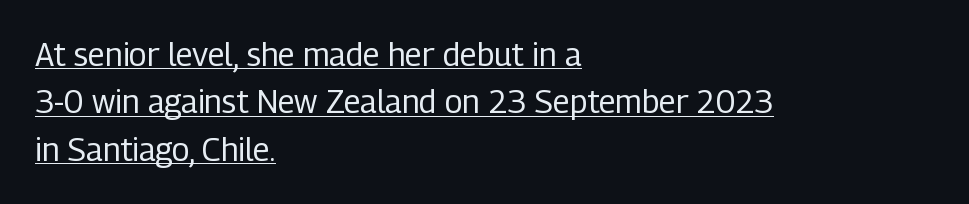
Q: Is the text bold? A: No.
Q: Is the text italic (slanted)? A: No, it is upright.
Q: Is the typeface a serif or a sans-serif typeface? A: Sans-serif.
Q: Is the text underlined? A: Yes.
Q: How is the paragraph aligned? A: Left-aligned.
Q: Is the spacing between letters normal or unusually wide? A: Normal.
Q: Is the spacing between lines tight, normal or loose? A: Normal.
Q: Width (condensed, normal, or wide)? A: Condensed.
Q: Stroke contrast? A: Low.
Q: x-height? A: Medium.
Q: Monospaced? A: No.
